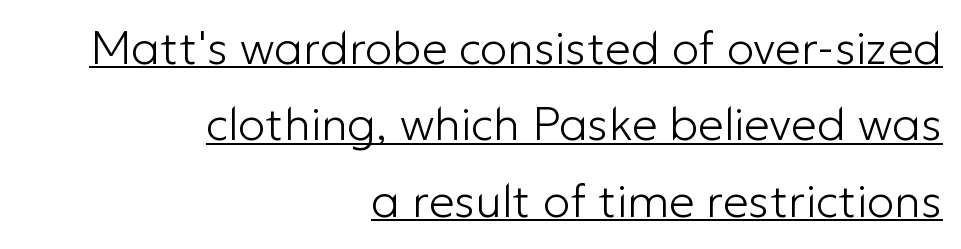
Do the characters align in a grid? No, the font is proportional. The type family on display is of the sans-serif kind. Compared with undecorated copy, this sample adds a rule below the words. The letters look calm and open, with moderate or lighter stems. The line texture is even and compact thanks to regular tracking.
